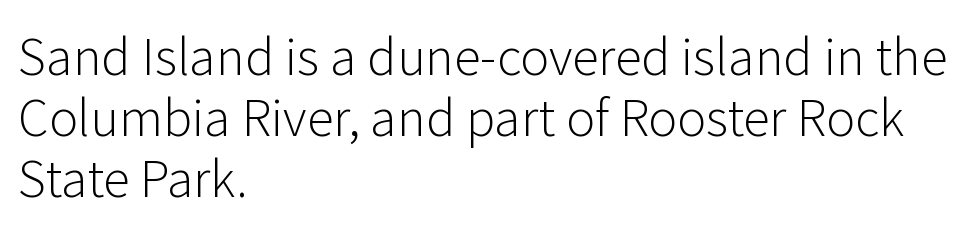
{"serif": "no", "italic": "no", "bold": "no", "weight": "light", "width": "normal", "stroke_contrast": "low", "x_height": "medium", "monospaced": "no", "underline": "no", "align": "left", "line_spacing": "normal", "line_spacing_ratio": 1.25, "letter_spacing": "normal", "letter_spacing_em": 0.0, "glyph_px": 49}
